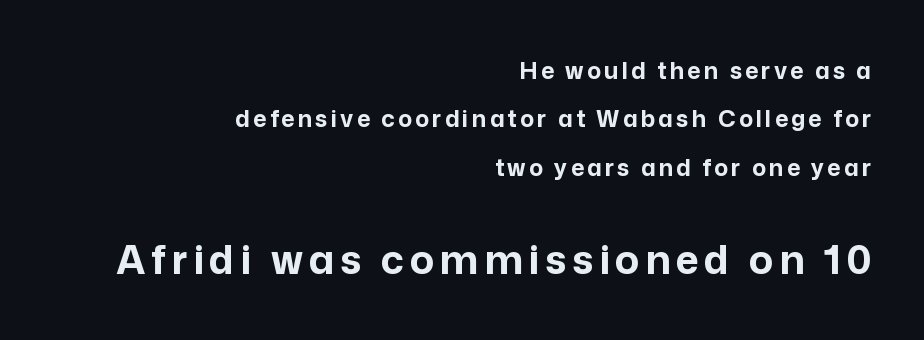
Q: Is the text bold? A: Yes.
Q: Is the text italic (slanted)? A: No, it is upright.
Q: Is the typeface a serif or a sans-serif typeface? A: Sans-serif.
Q: Is the text underlined? A: No.
Q: How is the paragraph aligned? A: Right-aligned.
Q: Is the spacing between lines tight, normal or loose? A: Loose.
Q: Which block of text is set in a larger size, the first (top) or the second (bottom)? A: The second (bottom) one.
Q: Width (condensed, normal, or wide)? A: Normal.
Q: Stroke contrast? A: Low.
Q: x-height? A: Medium.
Q: Monospaced? A: No.
